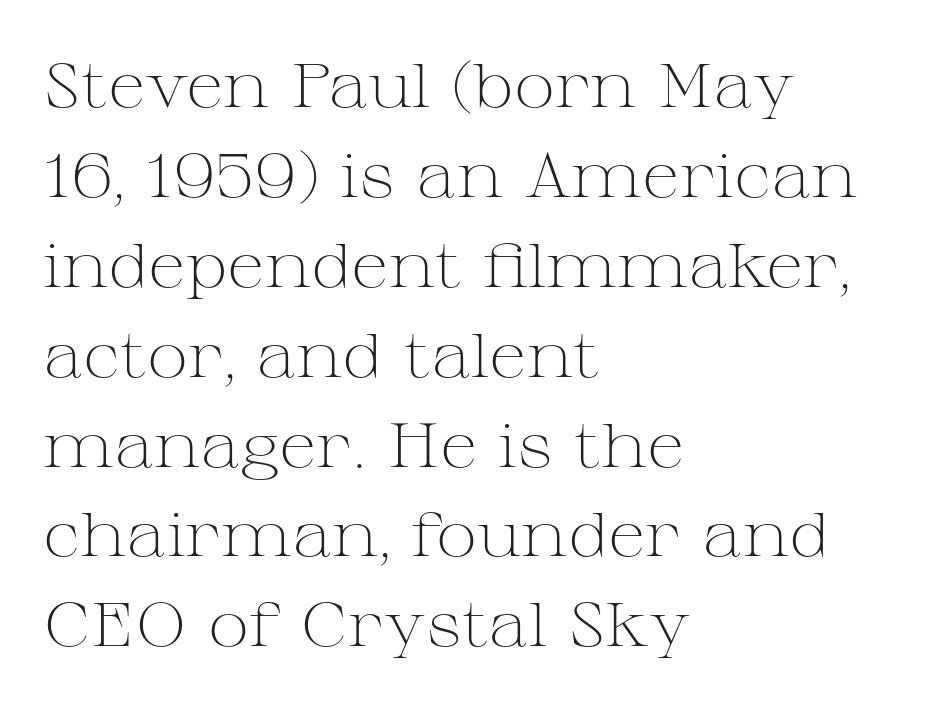
{"serif": "yes", "italic": "no", "bold": "no", "weight": "light", "width": "wide", "stroke_contrast": "medium", "x_height": "medium", "monospaced": "no", "underline": "no", "align": "left", "line_spacing": "normal", "line_spacing_ratio": 1.45, "letter_spacing": "normal", "letter_spacing_em": 0.0, "glyph_px": 62}
